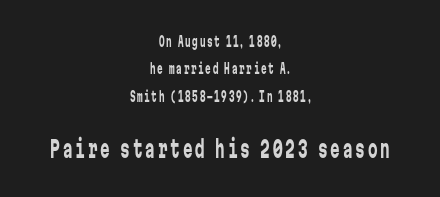
Q: Is the text bold? A: No.
Q: Is the text italic (slanted)? A: No, it is upright.
Q: Is the text underlined? A: No.
Q: How is the paragraph aligned? A: Centered.
Q: Is the spacing between lines tight, normal or loose? A: Loose.
Q: Which block of text is set in a larger size, the first (top) or the second (bottom)? A: The second (bottom) one.
